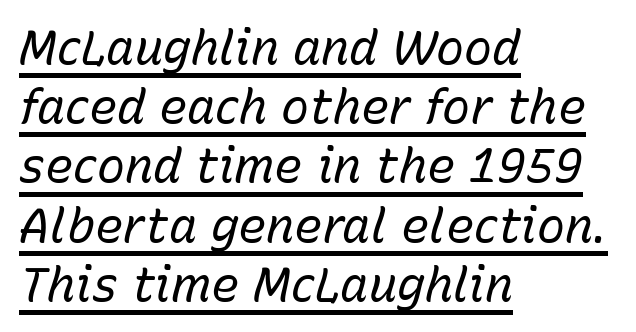
The axis of the letterforms is tilted away from vertical. Note the varied advance widths — an 'i' is clearly narrower than an 'm'. How would I describe the line gaps? Plain and ordinary. A light-to-regular cut is what we see here. The paragraph has a hard left edge and a soft right edge.
